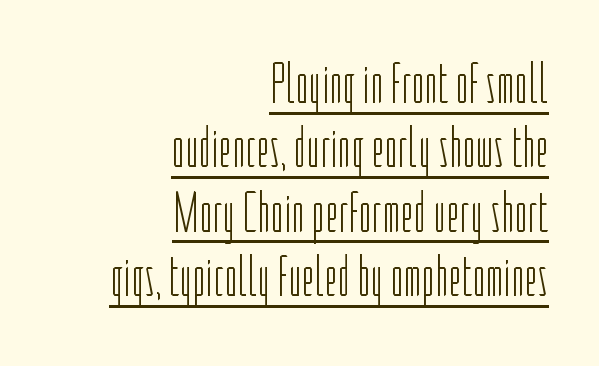
{"serif": "no", "italic": "no", "bold": "no", "weight": "light", "width": "condensed", "stroke_contrast": "low", "x_height": "medium", "monospaced": "no", "underline": "yes", "align": "right", "line_spacing": "tight", "line_spacing_ratio": 1.13, "letter_spacing": "normal", "letter_spacing_em": 0.0, "glyph_px": 57}
